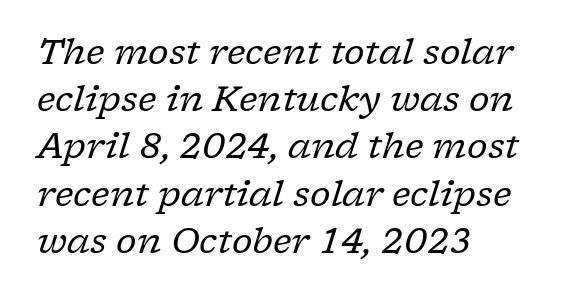
Compared with typical body copy, the letter spacing here is the same. Left-aligned paragraph, ragged on the right. The typography opts for an oblique posture over an upright one. The passage shown is typeset with a serif family. The passage shown is typed in a proportional face where columns would drift. Ink coverage per letter is moderate at most.
